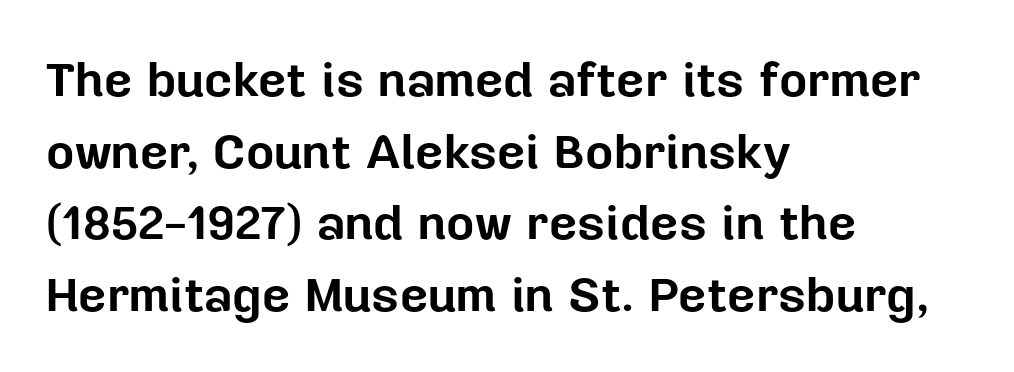
Nope, no serifs anywhere on these letters. Typeset ragged right — the left edge is the straight one. Posture: straight, roman, zero tilt. Weight: bold. Descenders hang freely into open space.
